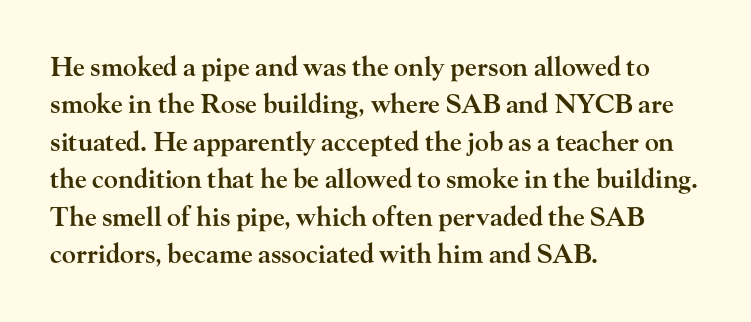
Q: Is the text bold? A: Semi-bold.
Q: Is the text italic (slanted)? A: No, it is upright.
Q: Is the text underlined? A: No.
Q: How is the paragraph aligned? A: Left-aligned.
Q: Is the spacing between letters normal or unusually wide? A: Normal.
Q: Is the spacing between lines tight, normal or loose? A: Normal.
